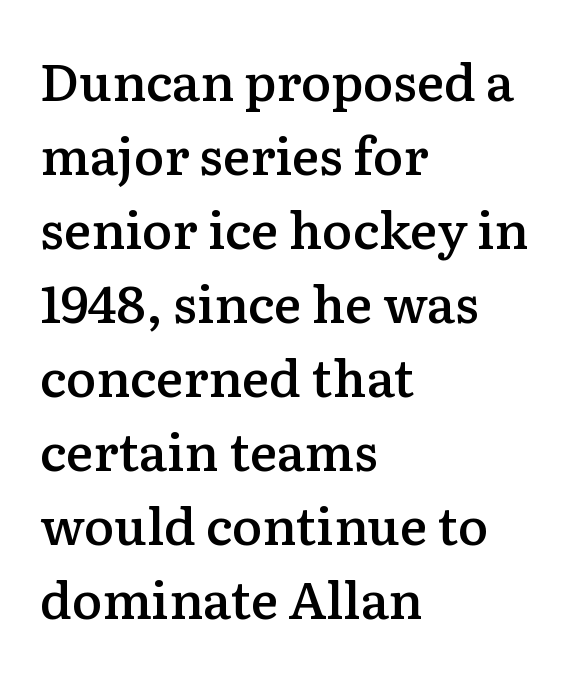
{"serif": "yes", "italic": "no", "bold": "semi", "weight": "semibold", "width": "normal", "stroke_contrast": "low", "x_height": "medium", "monospaced": "no", "underline": "no", "align": "left", "line_spacing": "normal", "line_spacing_ratio": 1.45, "letter_spacing": "normal", "letter_spacing_em": 0.0, "glyph_px": 51}
